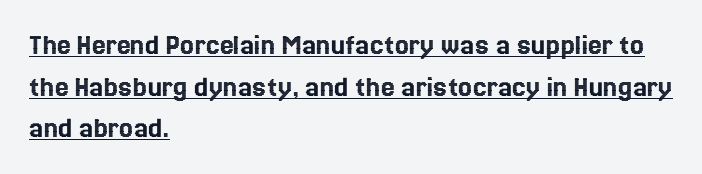
The image shows 31 px text type, upright; set left-aligned, normal line spacing (1.34x), normal letter spacing, underlined; a medium x-height.
